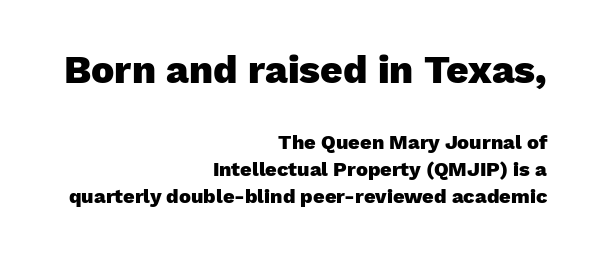
{"serif": "no", "italic": "no", "bold": "yes", "weight": "heavy", "width": "normal", "stroke_contrast": "low", "x_height": "medium", "monospaced": "no", "underline": "no", "align": "right", "line_spacing": "normal", "line_spacing_ratio": 1.35, "letter_spacing": "normal", "letter_spacing_em": 0.0, "larger_block": "first", "size_ratio": 1.95, "glyph_px": 39}
